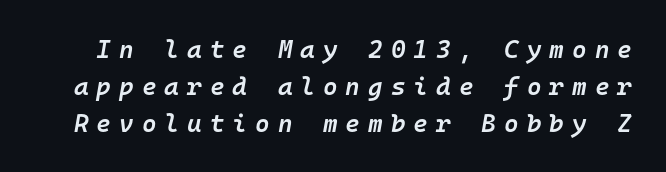
{"italic": "yes", "lean": "right", "slant_degrees": 10, "bold": "semi", "underline": "no", "line_spacing": "normal", "line_spacing_ratio": 1.48, "letter_spacing": "wide", "letter_spacing_em": 0.32, "glyph_px": 25}
